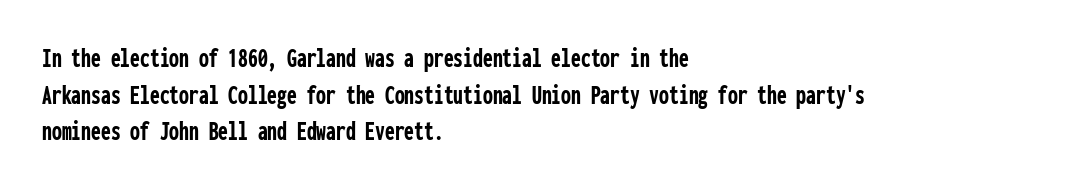
{"serif": "no", "italic": "no", "bold": "yes", "weight": "semibold", "width": "condensed", "stroke_contrast": "low", "x_height": "medium", "monospaced": "yes", "underline": "no", "align": "left", "line_spacing": "normal", "line_spacing_ratio": 1.31, "letter_spacing": "normal", "letter_spacing_em": 0.0, "glyph_px": 28}
